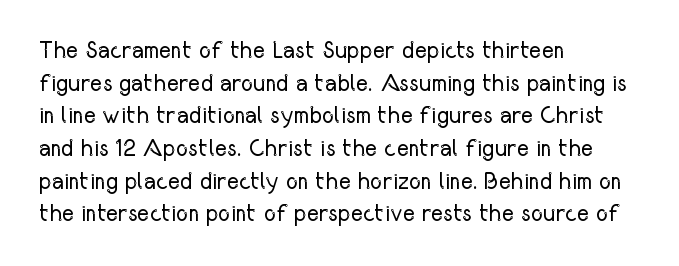
{"italic": "no", "bold": "no", "underline": "no", "align": "left", "line_spacing": "normal", "line_spacing_ratio": 1.42, "letter_spacing": "normal", "letter_spacing_em": 0.0, "glyph_px": 23}
